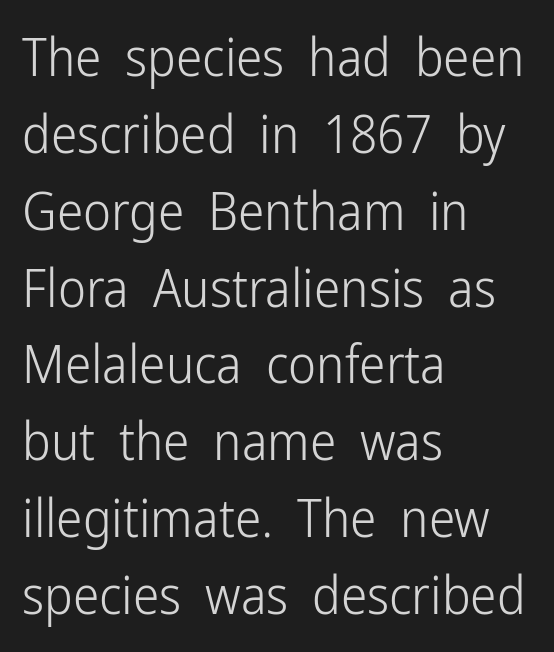
The image shows 53 px light, condensed sans-serif type, upright; set left-aligned, normal line spacing (1.45x), normal letter spacing, not underlined; low stroke contrast and a medium x-height.
